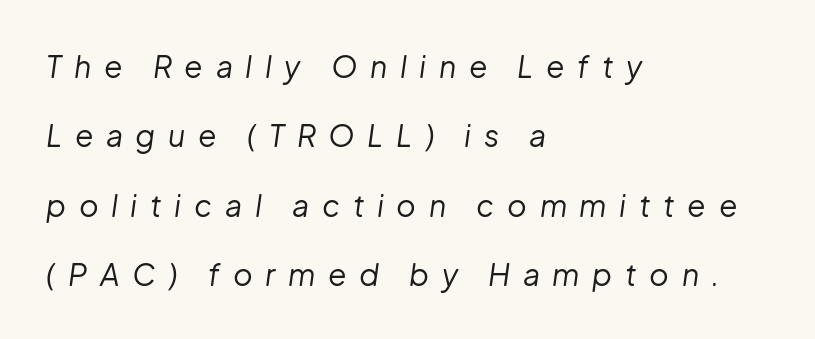
Horizontal bands of white between lines are thick stripes. A quiet, ordinary-to-light weight characterises the typeface. The strip under each line holds only bare page. These lines stack with their left ends in a neat column. The axis of the letterforms is tilted away from vertical.
